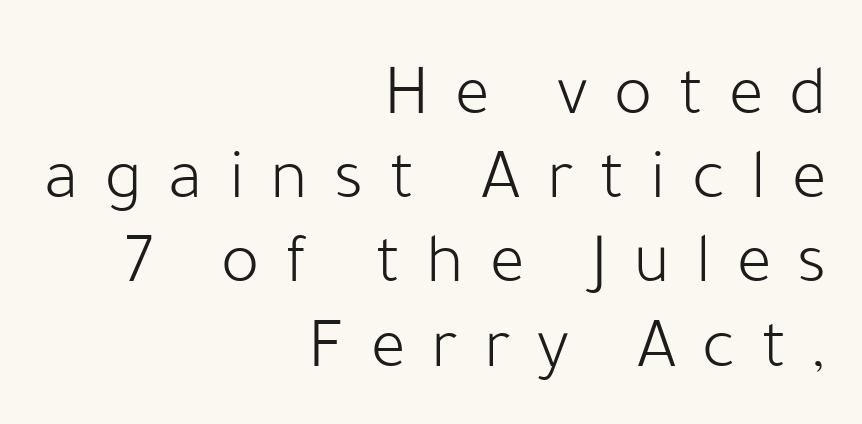
Q: Is the text bold? A: No.
Q: Is the text italic (slanted)? A: No, it is upright.
Q: Is the typeface a serif or a sans-serif typeface? A: Sans-serif.
Q: Is the text underlined? A: No.
Q: How is the paragraph aligned? A: Right-aligned.
Q: Is the spacing between letters normal or unusually wide? A: Unusually wide.
Q: Width (condensed, normal, or wide)? A: Normal.
Q: Stroke contrast? A: Low.
Q: x-height? A: Medium.
Q: Monospaced? A: No.
